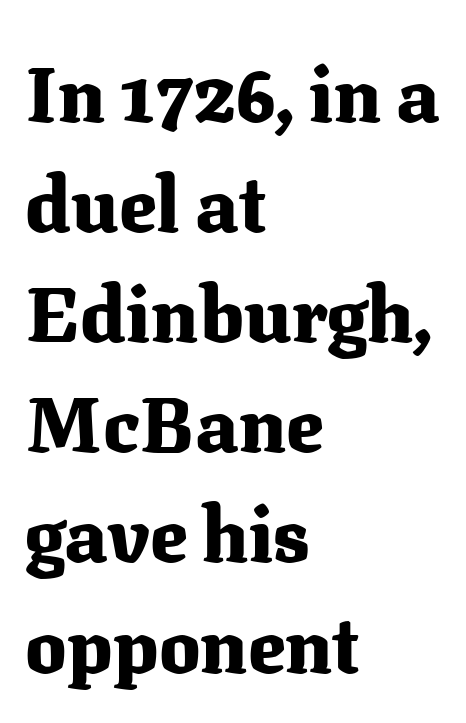
Is this a fixed-width face? No — the glyphs have proportional, varying widths. Each letter's strokes conclude with small projecting serifs. The baseline area is clear. Standard letterfit; no display-style spreading of the glyphs. Where is the straight margin? On the left.
